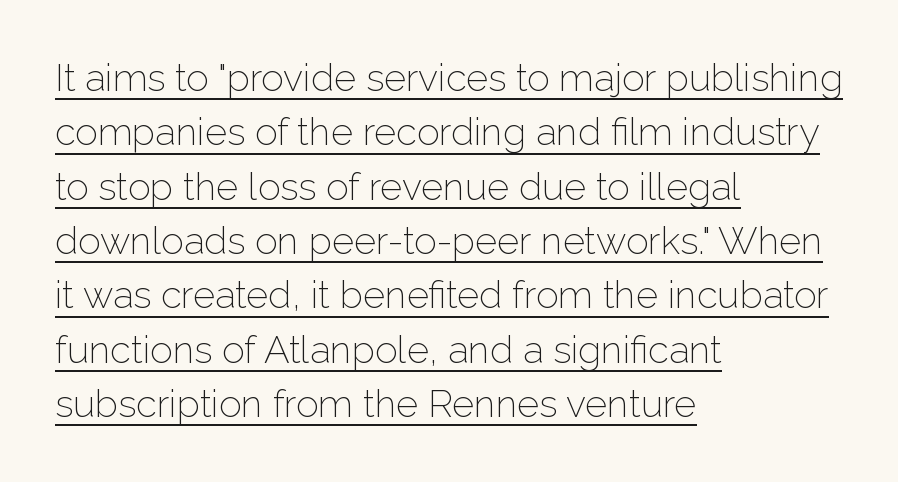
Q: Is the text bold? A: No.
Q: Is the text italic (slanted)? A: No, it is upright.
Q: Is the typeface a serif or a sans-serif typeface? A: Sans-serif.
Q: Is the text underlined? A: Yes.
Q: How is the paragraph aligned? A: Left-aligned.
Q: Is the spacing between letters normal or unusually wide? A: Normal.
Q: Is the spacing between lines tight, normal or loose? A: Normal.
Q: Width (condensed, normal, or wide)? A: Normal.
Q: Stroke contrast? A: Low.
Q: x-height? A: Medium.
Q: Monospaced? A: No.
